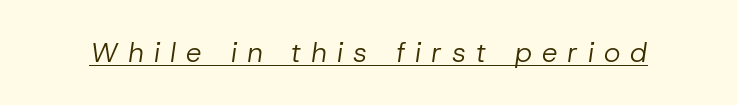
The passage shown is underscored from start to finish. The typeface has the unassuming heft of standard copy or less. A typesetter would call this proportional, since set widths differ per character. There's an unmistakable incline to the writing here.
